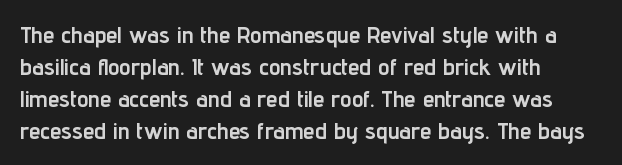
Compared with typical paragraphs, the rows here are spaced about the same. In terms of posture, this sample is upright. You'd pick this weight for a headline — it's a proper bold. Typeset ragged right — the left edge is the straight one.
